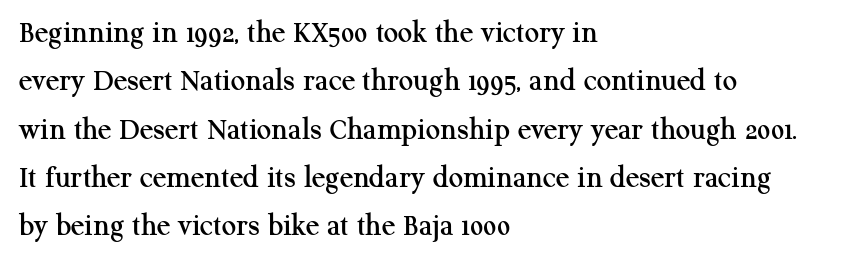
{"serif": "yes", "italic": "no", "width": "normal", "stroke_contrast": "medium", "x_height": "medium", "monospaced": "no", "underline": "no", "align": "left", "line_spacing": "normal", "line_spacing_ratio": 1.51, "letter_spacing": "normal", "letter_spacing_em": 0.0, "glyph_px": 32}
